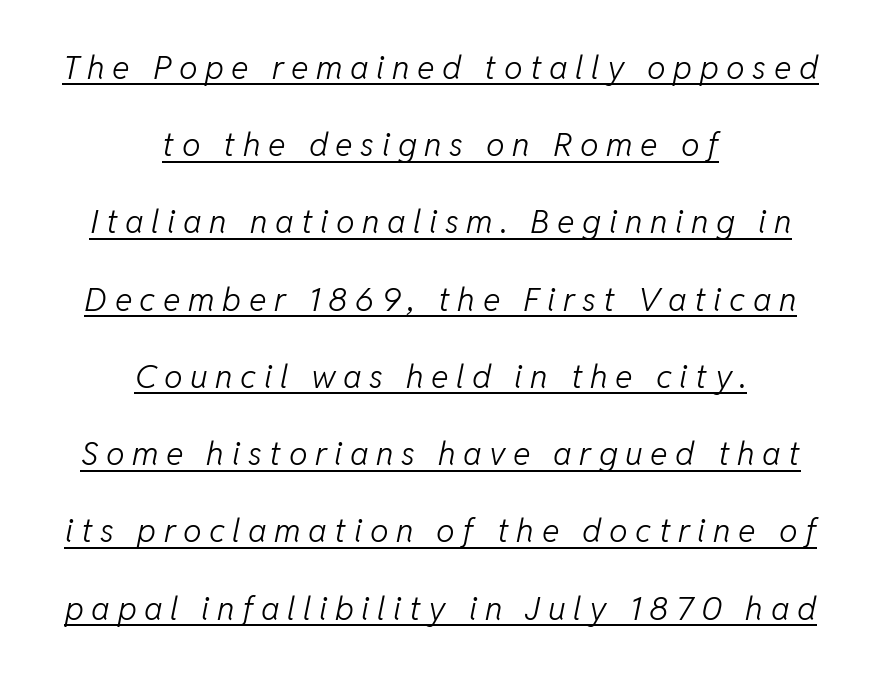
{"italic": "yes", "lean": "right", "slant_degrees": 11, "bold": "no", "weight": "light", "width": "normal", "stroke_contrast": "low", "x_height": "medium", "monospaced": "no", "underline": "yes", "align": "center", "line_spacing": "loose", "line_spacing_ratio": 2.34, "letter_spacing": "wide", "letter_spacing_em": 0.23, "glyph_px": 33}
